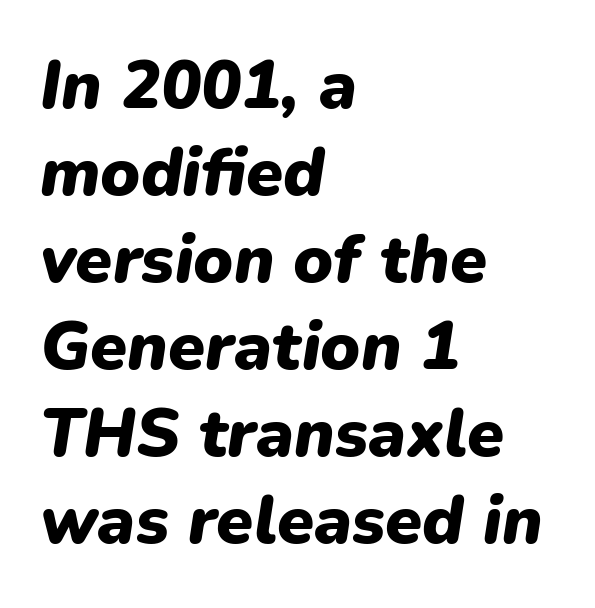
{"italic": "yes", "lean": "right", "slant_degrees": 9, "bold": "yes", "weight": "heavy", "width": "normal", "stroke_contrast": "low", "x_height": "medium", "monospaced": "no", "underline": "no", "align": "left", "line_spacing": "normal", "line_spacing_ratio": 1.3, "letter_spacing": "normal", "letter_spacing_em": 0.0, "glyph_px": 67}
